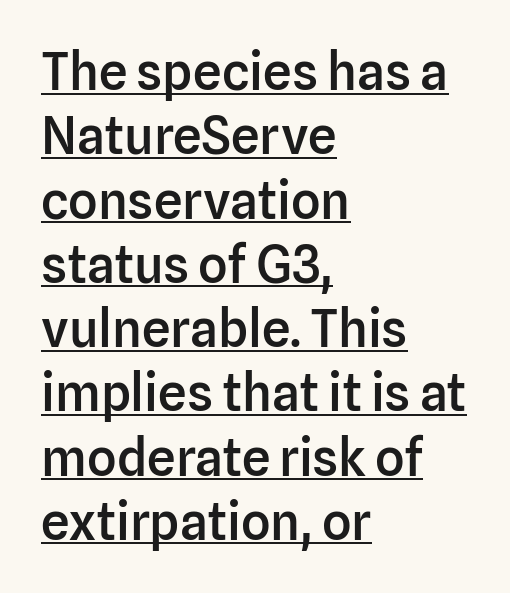
Here the designer chose a conventional face with non-uniform glyph widths. The designer left line spacing at the default. Nope, no serifs anywhere on these letters. I'd describe the lettering as semibold — firm but not a full bold. This rendering uses left alignment, leaving the right contour irregular.
